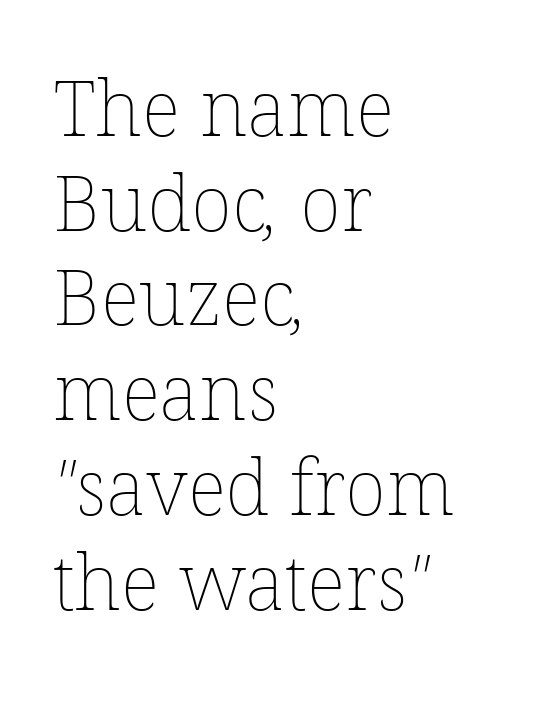
Note the varied advance widths — an 'i' is clearly narrower than an 'm'. Casual observation: everything's shoved over to the left. On a weight scale, this lands at 450 or below. Spacing between characters is what you'd get straight out of the box.
